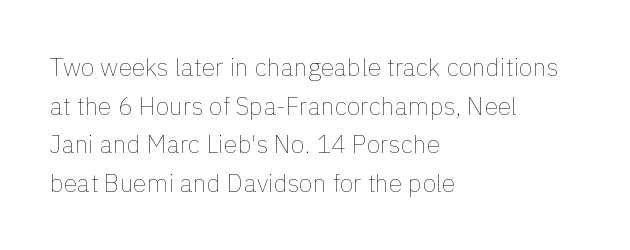
Notice how descenders clear the ascenders below comfortably — that's standard leading. Posture: vertical. Letter spacing: default. This rendering uses left alignment, leaving the right contour irregular.
